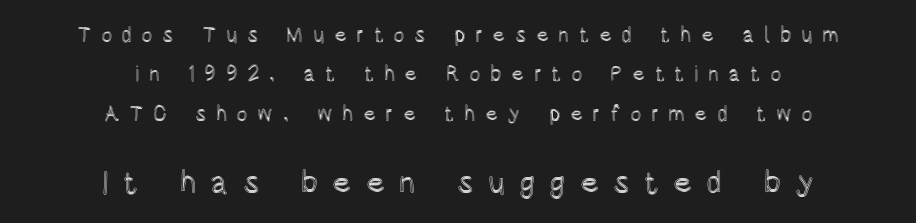
{"italic": "no", "width": "condensed", "x_height": "large", "monospaced": "no", "underline": "no", "align": "center", "line_spacing_ratio": 1.87, "letter_spacing": "wide", "letter_spacing_em": 0.45, "larger_block": "second", "size_ratio": 1.48, "glyph_px": 31}
